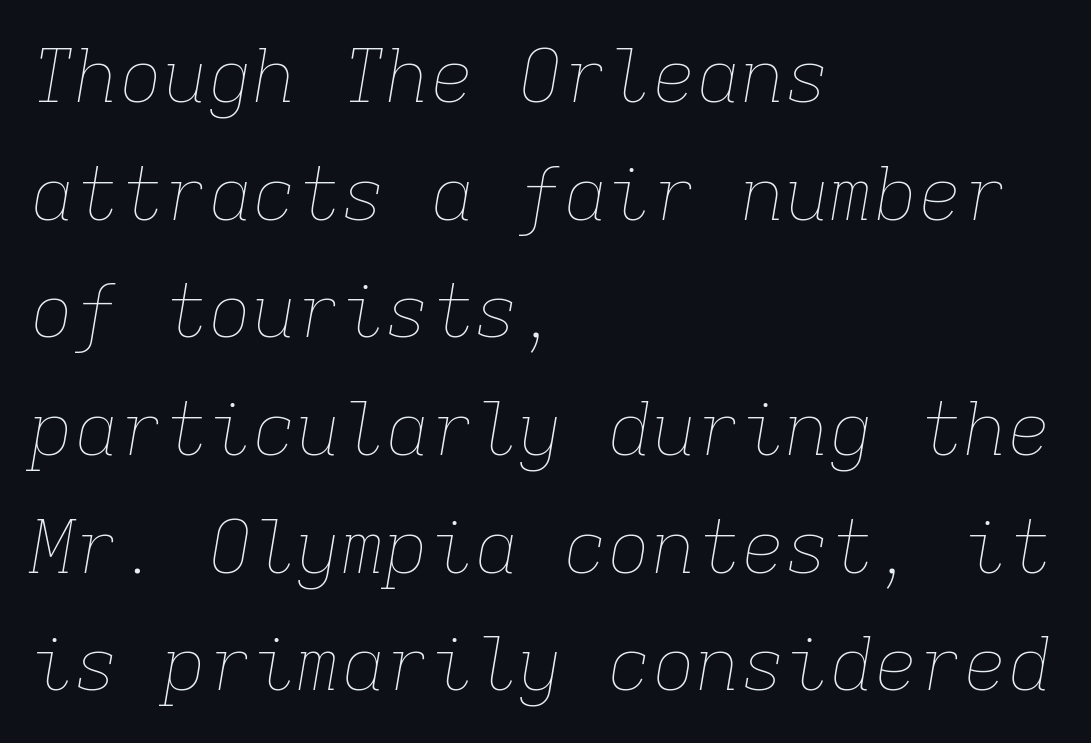
Observe the ordinary spacing: letters are neighbours, not strangers. You could count columns in this text — the font is strictly monospaced. The vertical gap from one line to the next is medium. Plain, unruled lines of type.
